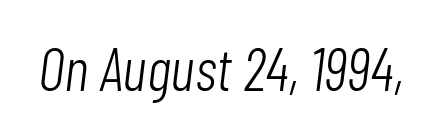
The image shows 60 px light, condensed type, italic (leaning right); set normal letter spacing, not underlined; low stroke contrast and a medium x-height.
